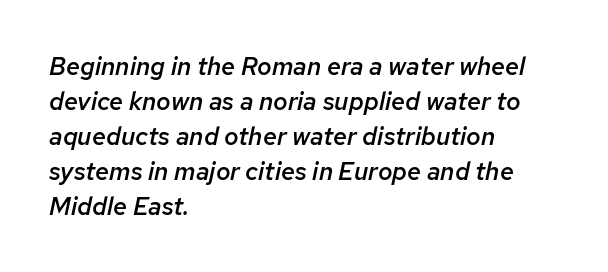
Q: Is the text bold? A: Semi-bold.
Q: Is the text italic (slanted)? A: Yes, it leans right by about 12 degrees.
Q: Is the text underlined? A: No.
Q: How is the paragraph aligned? A: Left-aligned.
Q: Is the spacing between letters normal or unusually wide? A: Normal.
Q: Is the spacing between lines tight, normal or loose? A: Normal.
